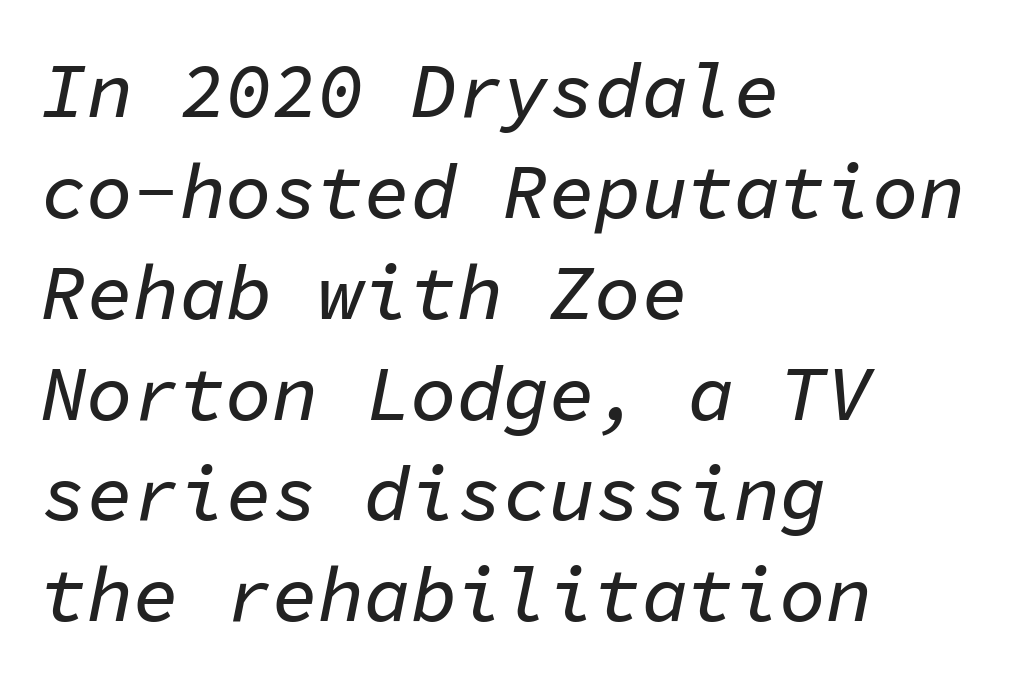
Q: Is the text italic (slanted)? A: Yes, it leans right by about 11 degrees.
Q: Is the text underlined? A: No.
Q: How is the paragraph aligned? A: Left-aligned.
Q: Is the spacing between letters normal or unusually wide? A: Normal.
Q: Is the spacing between lines tight, normal or loose? A: Normal.
Q: Width (condensed, normal, or wide)? A: Normal.
Q: Stroke contrast? A: Low.
Q: x-height? A: Medium.
Q: Monospaced? A: Yes.
